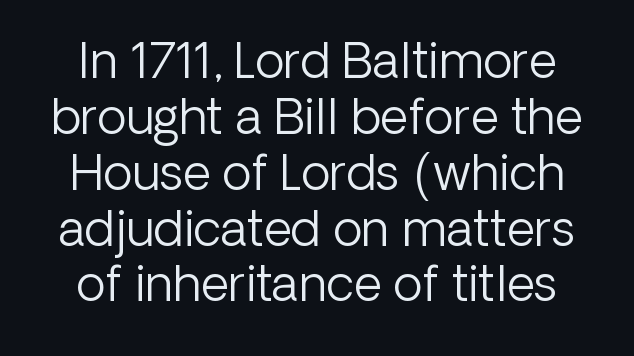
The image shows 49 px light sans-serif type, upright; set tight line spacing (1.14x), normal letter spacing, not underlined; low stroke contrast and a medium x-height.
